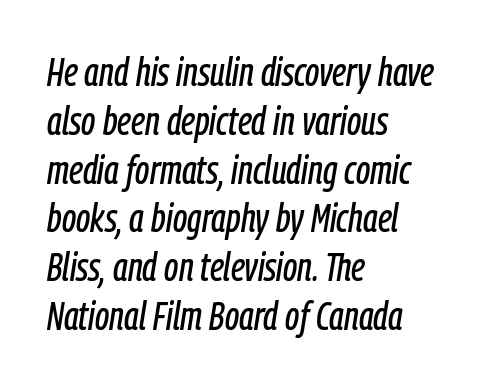
The image shows 40 px condensed type, italic (leaning right); set left-aligned, line spacing 1.22x, normal letter spacing, not underlined; low stroke contrast and a medium x-height.
